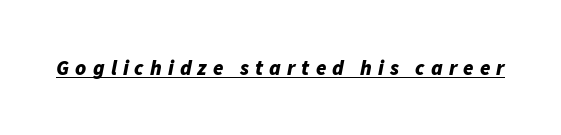
Q: Is the text bold? A: Yes.
Q: Is the text italic (slanted)? A: Yes, it leans right by about 11 degrees.
Q: Is the text underlined? A: Yes.
Q: Is the spacing between letters normal or unusually wide? A: Unusually wide.
